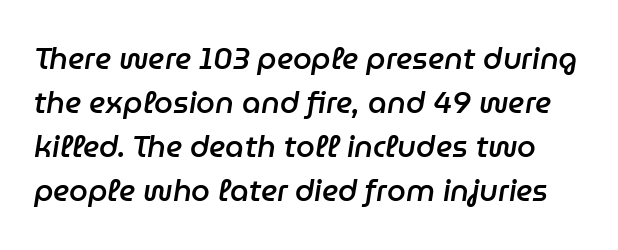
The image shows 30 px semibold type, italic (leaning right); set normal line spacing (1.47x), normal letter spacing, not underlined; low stroke contrast and a medium x-height.
